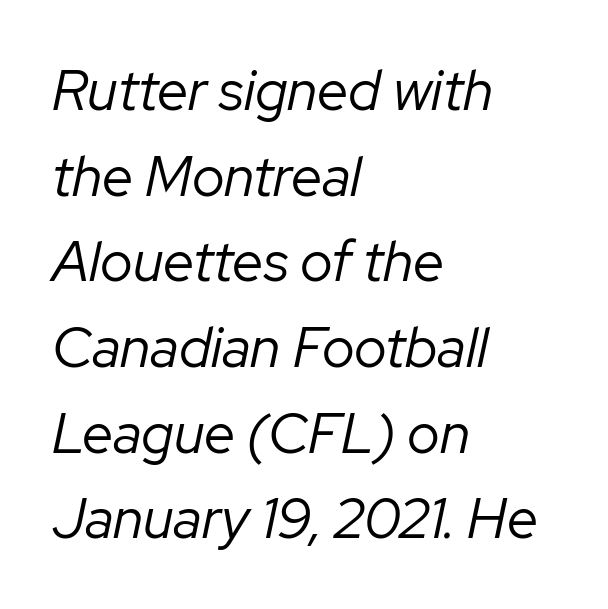
Q: Is the text bold? A: No.
Q: Is the text italic (slanted)? A: Yes, it leans right by about 12 degrees.
Q: Is the text underlined? A: No.
Q: How is the paragraph aligned? A: Left-aligned.
Q: Is the spacing between letters normal or unusually wide? A: Normal.
Q: Is the spacing between lines tight, normal or loose? A: Normal.
Q: Width (condensed, normal, or wide)? A: Normal.
Q: Stroke contrast? A: Low.
Q: x-height? A: Medium.
Q: Monospaced? A: No.
